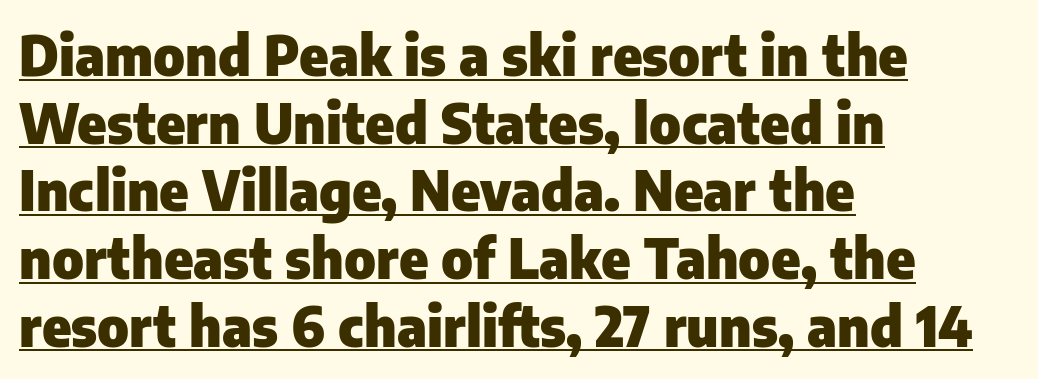
Q: Is the text bold? A: Yes.
Q: Is the text italic (slanted)? A: No, it is upright.
Q: Is the typeface a serif or a sans-serif typeface? A: Sans-serif.
Q: Is the text underlined? A: Yes.
Q: How is the paragraph aligned? A: Left-aligned.
Q: Is the spacing between letters normal or unusually wide? A: Normal.
Q: Width (condensed, normal, or wide)? A: Normal.
Q: Stroke contrast? A: Low.
Q: x-height? A: Medium.
Q: Monospaced? A: No.
